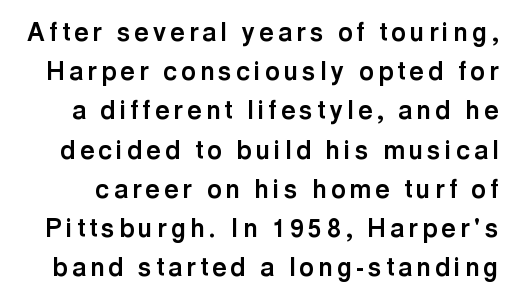
{"italic": "no", "bold": "yes", "underline": "no", "line_spacing": "normal", "line_spacing_ratio": 1.57, "glyph_px": 25}
